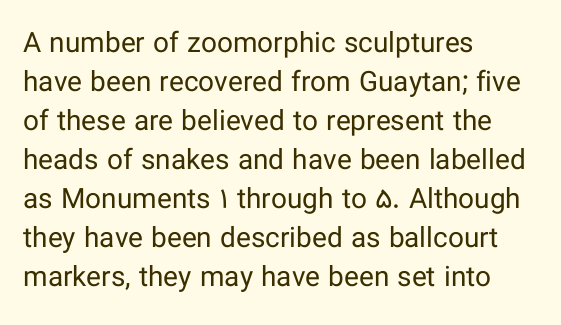
Leftover space on each line is placed entirely after the last word. This rendering leaves character spacing at its baseline value. Quick note: not italic, upright. The specimen omits any rule beneath the text block's lines. The rendering uses a moderate line-height, typical for paragraphs.
